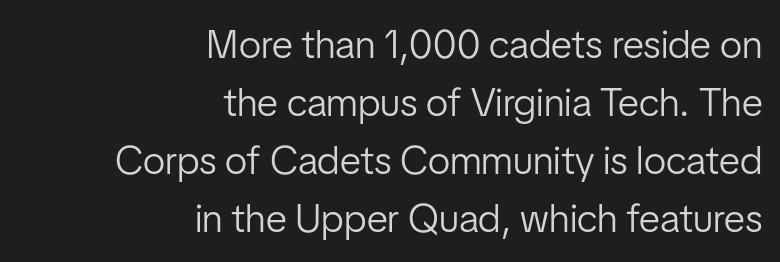
Vertically, the passage feels balanced, rows spaced as you'd expect. Only glyphs here, with clear space below each row. Spacing verdict: proportional, widths tailored to each character. Ascenders rise straight up at ninety degrees. The font family rendered here belongs to the sans-serif group. Counters stay open thanks to moderate or lighter strokes.
